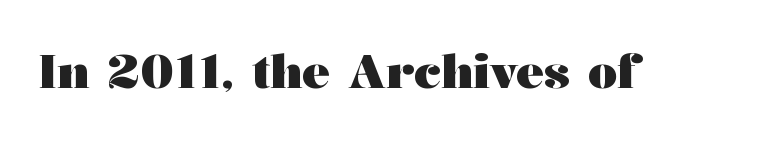
The image shows 46 px heavy, wide serif type, upright; set normal letter spacing, not underlined; medium stroke contrast and a medium x-height.
